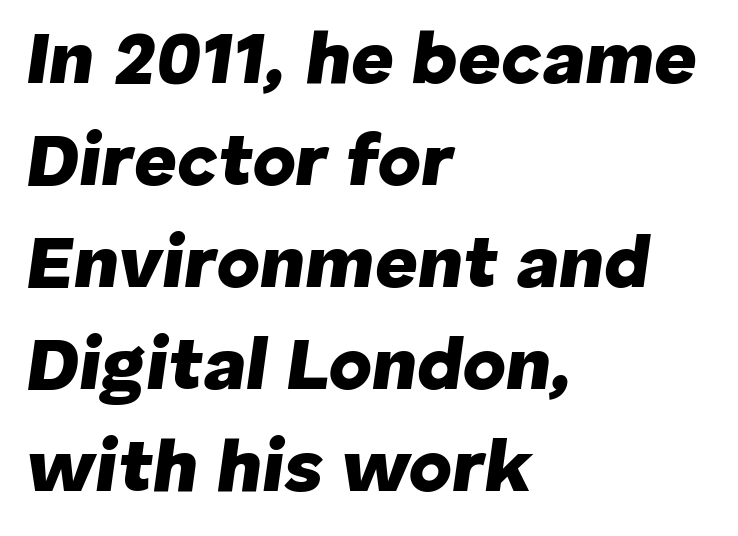
The image shows 74 px heavy type, italic (leaning right); set left-aligned, normal line spacing (1.38x), normal letter spacing, not underlined; low stroke contrast and a medium x-height.
